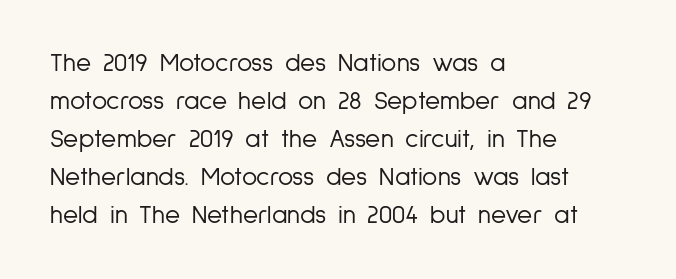
Q: Is the text bold? A: No.
Q: Is the text italic (slanted)? A: No, it is upright.
Q: Is the text underlined? A: No.
Q: How is the paragraph aligned? A: Left-aligned.
Q: Is the spacing between letters normal or unusually wide? A: Normal.
Q: Is the spacing between lines tight, normal or loose? A: Normal.
